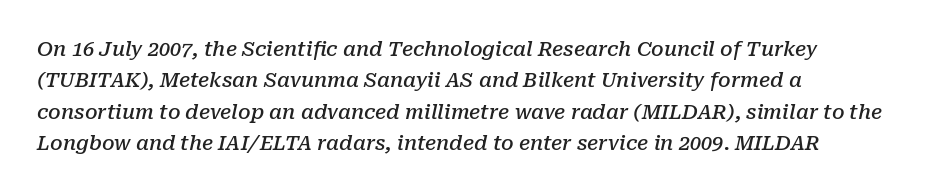
The image shows 20 px text type, italic (leaning right); set left-aligned, normal line spacing (1.57x), normal letter spacing, not underlined.
